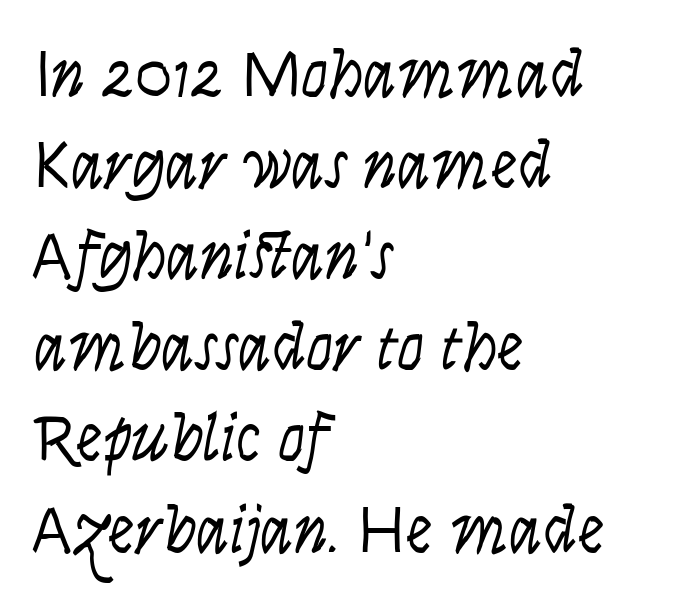
The image shows 67 px light, condensed sans-serif type; set left-aligned, normal line spacing (1.36x), normal letter spacing, not underlined; low stroke contrast and a large x-height.
